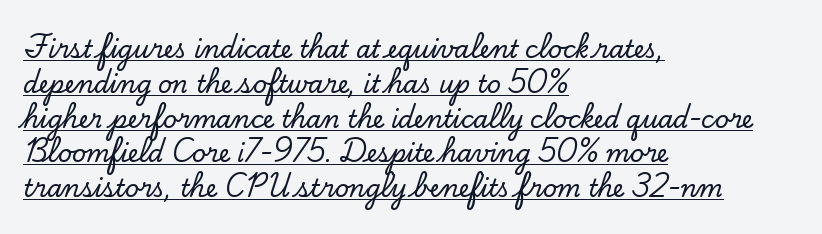
Students, observe the line beneath the letters — that is underlining. The gaps between neighbouring characters are ordinary and unremarkable. Reading down the column, the eye jumps a familiar distance to each next line.
